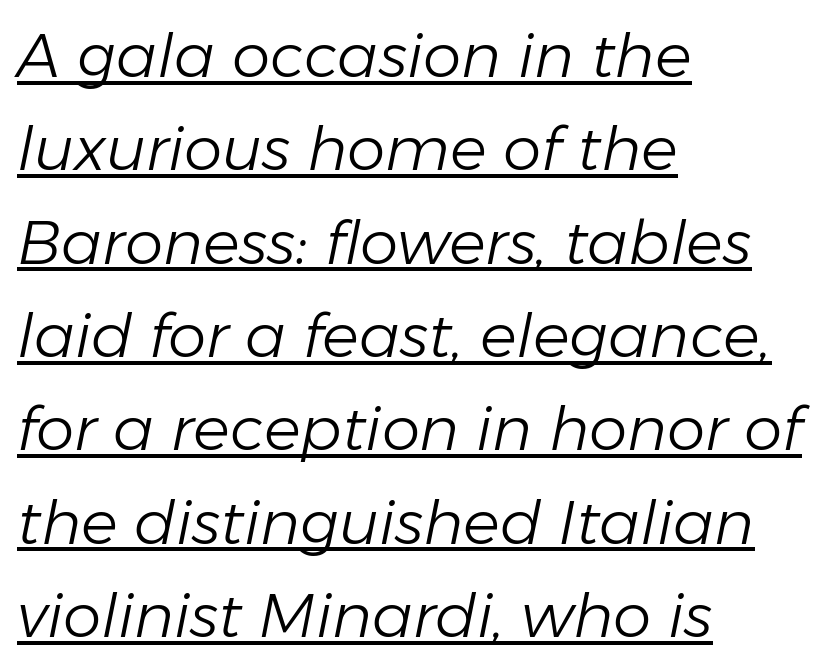
The image shows 61 px light type, italic (leaning right); set left-aligned, normal line spacing (1.53x), normal letter spacing, underlined; low stroke contrast and a medium x-height.
